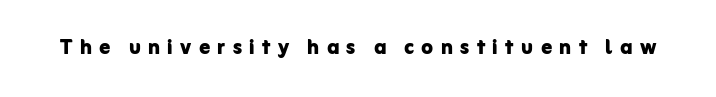
{"italic": "no", "bold": "yes", "underline": "no", "letter_spacing": "wide", "letter_spacing_em": 0.27, "glyph_px": 27}
